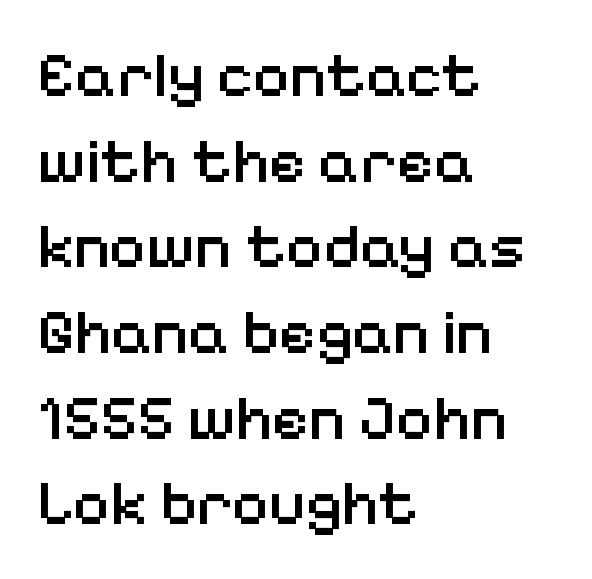
The face used here is proportionally spaced, like ordinary book or web type. The passage shown is not underscored anywhere. I'd describe the lettering as semibold — firm but not a full bold. Alignment: flush left. You can tell from the bare stems that sans-serif type was used.
